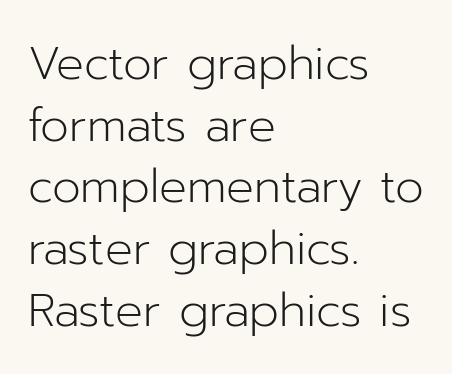
Check under the words: just untouched page. What's the leading like? Ordinary, nothing unusual. Weight class: somewhere from thin through regular. Line starts are locked; line ends wander. The lettering holds an erect, upright posture throughout. The gaps between neighbouring characters are ordinary and unremarkable.
